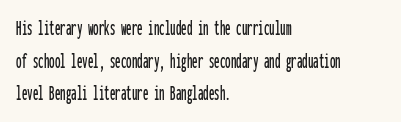
{"italic": "no", "underline": "no", "align": "left", "line_spacing": "normal", "line_spacing_ratio": 1.48, "letter_spacing": "normal", "letter_spacing_em": 0.0, "glyph_px": 22}
